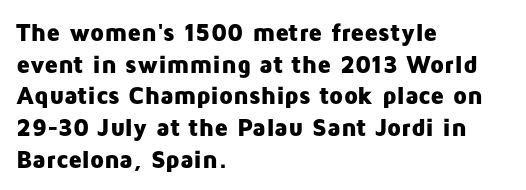
The image shows 25 px bold type, upright; set left-aligned, normal line spacing (1.27x), normal letter spacing, not underlined.
